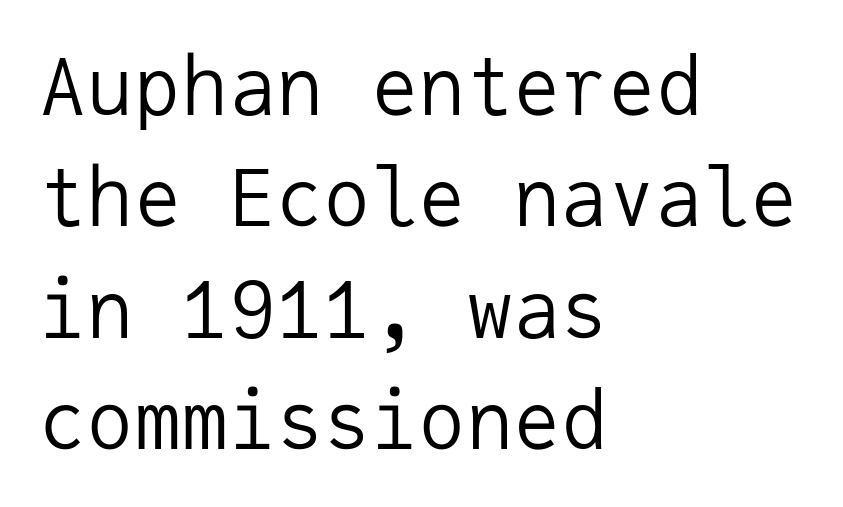
The image shows 79 px regular-weight sans-serif type, upright, monospaced; set left-aligned, normal line spacing (1.41x), normal letter spacing, not underlined; low stroke contrast and a medium x-height.
